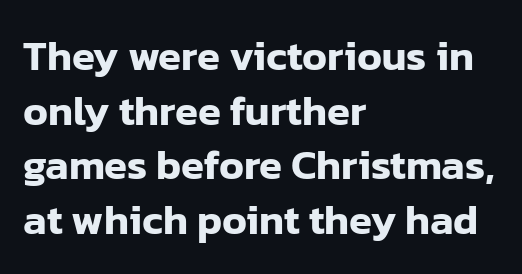
The words here are not underlined. Varying glyph widths throughout — classic text-font behaviour. Serifs: no, the terminals of the letterforms are clean. The lines sit at an ordinary, default distance from one another. Each line starts at the same left margin while the right side varies.
